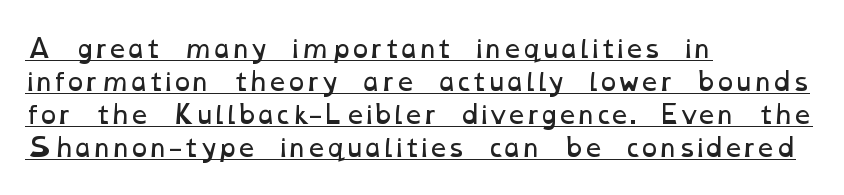
Q: Is the text bold? A: No.
Q: Is the text underlined? A: Yes.
Q: How is the paragraph aligned? A: Left-aligned.
Q: Is the spacing between letters normal or unusually wide? A: Normal.
Q: Is the spacing between lines tight, normal or loose? A: Normal.
